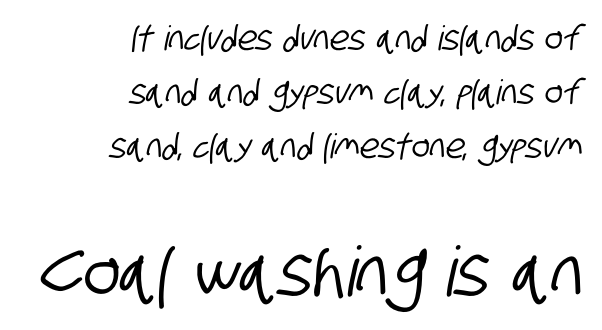
Here the designer chose a conventional face with non-uniform glyph widths. Is there much room between lines? A standard amount, neither cramped nor airy. Underline: absent. Letter spacing: default. The lines are quadded right. Whoever set this made the second block the dominant, larger element.
